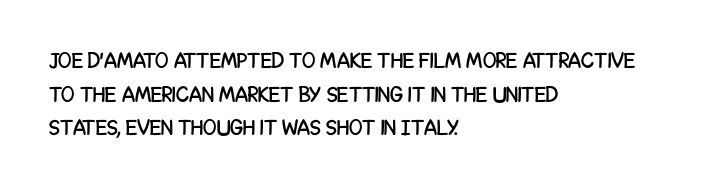
Q: Is the text italic (slanted)? A: No, it is upright.
Q: Is the text underlined? A: No.
Q: How is the paragraph aligned? A: Left-aligned.
Q: Is the spacing between letters normal or unusually wide? A: Normal.
Q: Is the spacing between lines tight, normal or loose? A: Normal.
